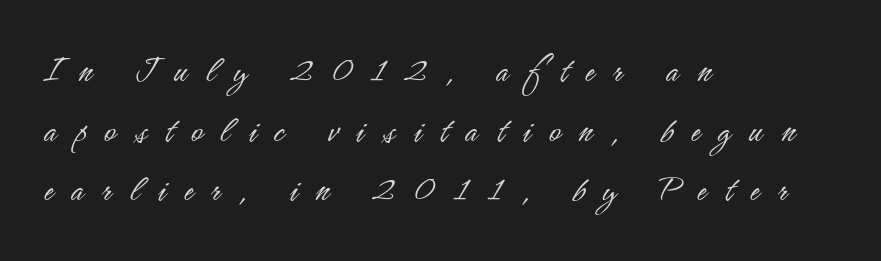
The image shows 39 px light, condensed sans-serif type; set left-aligned, normal line spacing (1.53x), unusually wide letter spacing (+0.47 em), not underlined; low stroke contrast and a small x-height.
